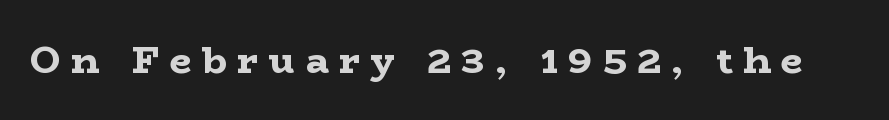
The image shows 38 px bold, wide serif type, upright; set unusually wide letter spacing (+0.27 em), not underlined; low stroke contrast and a medium x-height.
